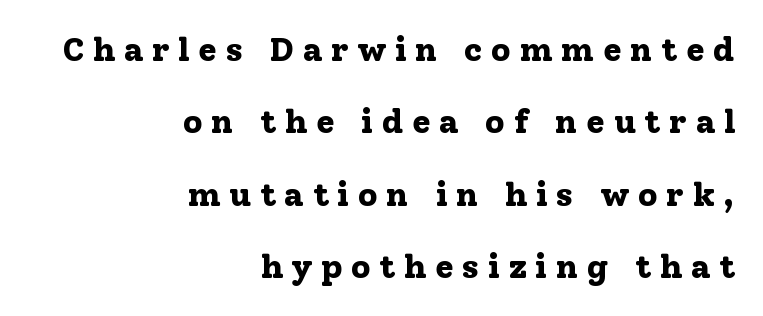
{"serif": "yes", "italic": "no", "bold": "yes", "weight": "bold", "width": "normal", "stroke_contrast": "low", "x_height": "medium", "monospaced": "no", "underline": "no", "align": "right", "line_spacing": "loose", "line_spacing_ratio": 2.13, "letter_spacing": "wide", "letter_spacing_em": 0.25, "glyph_px": 34}
